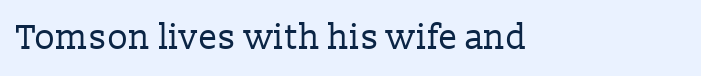
Looks like regular typesetting: each glyph gets only the width it needs. Italic: no, the glyphs are upright roman. Characters follow at the spacing the type designer built in. The words here are not underlined. A typesetter would label this face a serif.
